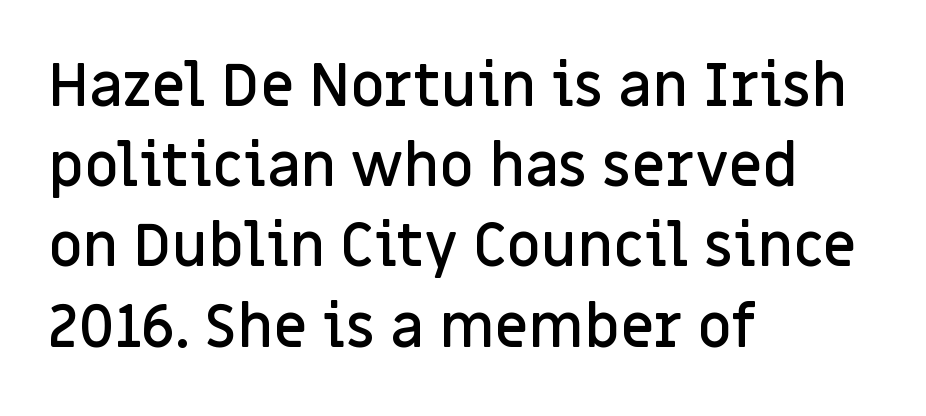
Q: Is the text bold? A: Semi-bold.
Q: Is the text italic (slanted)? A: No, it is upright.
Q: Is the typeface a serif or a sans-serif typeface? A: Sans-serif.
Q: Is the text underlined? A: No.
Q: How is the paragraph aligned? A: Left-aligned.
Q: Is the spacing between letters normal or unusually wide? A: Normal.
Q: Is the spacing between lines tight, normal or loose? A: Normal.
Q: Width (condensed, normal, or wide)? A: Normal.
Q: Stroke contrast? A: Low.
Q: x-height? A: Large.
Q: Monospaced? A: No.
